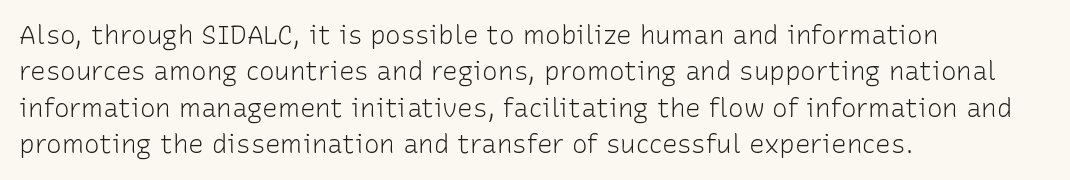
{"italic": "no", "bold": "no", "underline": "no", "align": "left", "line_spacing": "normal", "line_spacing_ratio": 1.4, "letter_spacing": "normal", "letter_spacing_em": 0.0, "glyph_px": 26}
